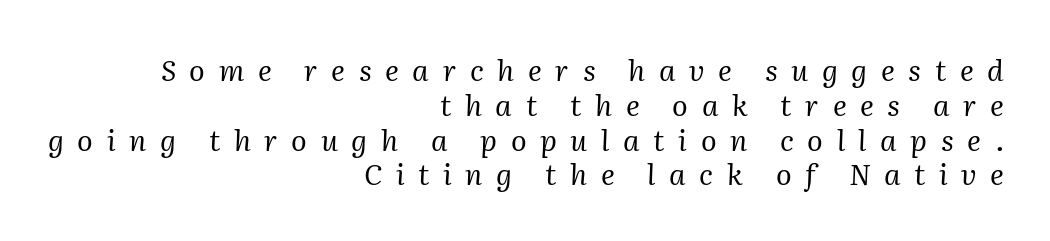
Q: Is the text bold? A: No.
Q: Is the text italic (slanted)? A: Yes, it leans right by about 2 degrees.
Q: Is the typeface a serif or a sans-serif typeface? A: Serif.
Q: Is the text underlined? A: No.
Q: How is the paragraph aligned? A: Right-aligned.
Q: Is the spacing between letters normal or unusually wide? A: Unusually wide.
Q: Width (condensed, normal, or wide)? A: Normal.
Q: Stroke contrast? A: Medium.
Q: x-height? A: Medium.
Q: Monospaced? A: No.
